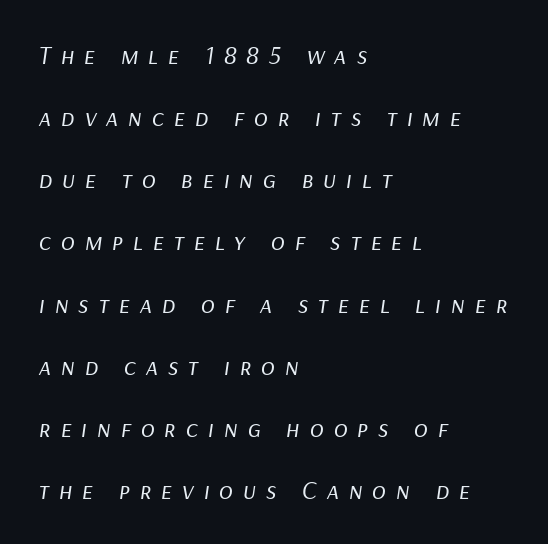
{"italic": "yes", "lean": "right", "slant_degrees": 9, "bold": "no", "underline": "no", "align": "left", "line_spacing": "loose", "line_spacing_ratio": 2.39, "letter_spacing": "wide", "letter_spacing_em": 0.37, "glyph_px": 26}
